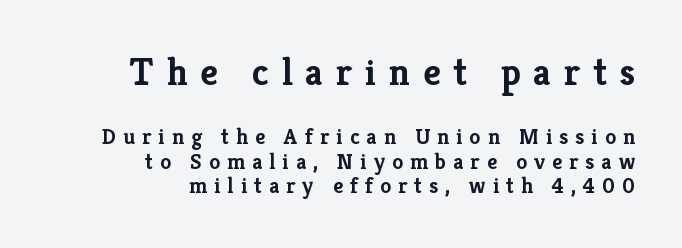
Vertical strokes here are truly vertical. In terms of letterform style, serifs are clearly present. Line spacing here is tight. The ragged edge is on the left, which tells us the setting is flush right. Rule under the text: the space is simply empty.
